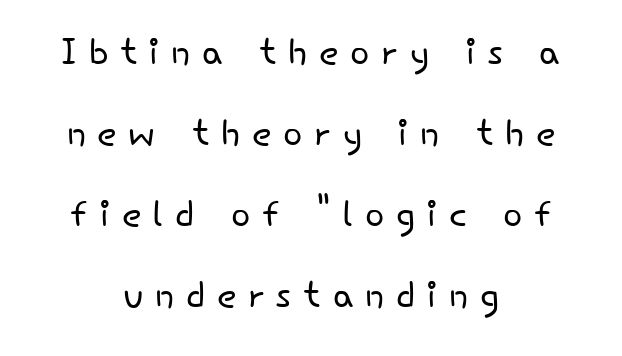
Q: Is the text bold? A: No.
Q: Is the text italic (slanted)? A: No, it is upright.
Q: Is the typeface a serif or a sans-serif typeface? A: Sans-serif.
Q: Is the text underlined? A: No.
Q: How is the paragraph aligned? A: Centered.
Q: Is the spacing between letters normal or unusually wide? A: Unusually wide.
Q: Is the spacing between lines tight, normal or loose? A: Normal.
Q: Width (condensed, normal, or wide)? A: Normal.
Q: Stroke contrast? A: Low.
Q: x-height? A: Small.
Q: Monospaced? A: No.
